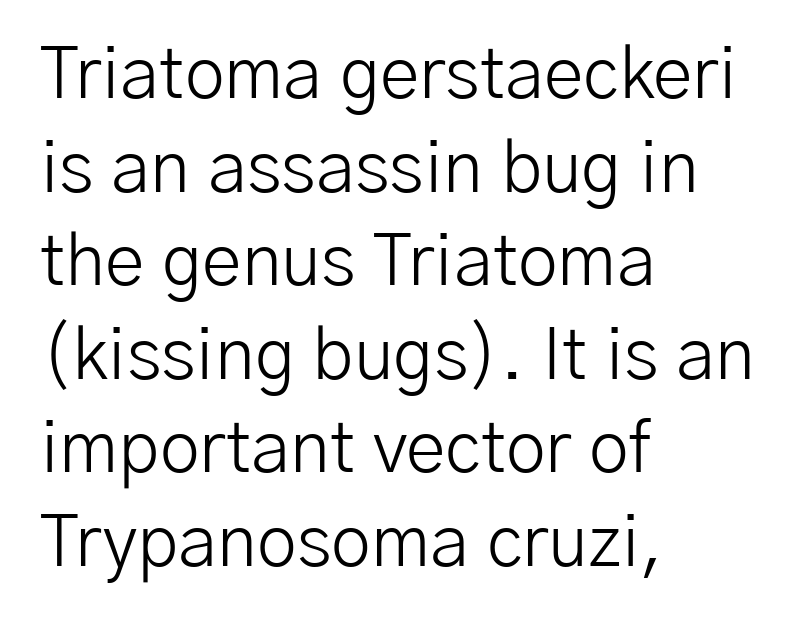
{"serif": "no", "italic": "no", "bold": "no", "weight": "light", "width": "normal", "stroke_contrast": "low", "x_height": "medium", "monospaced": "no", "underline": "no", "align": "left", "line_spacing": "normal", "line_spacing_ratio": 1.3, "letter_spacing": "normal", "letter_spacing_em": 0.0, "glyph_px": 72}
